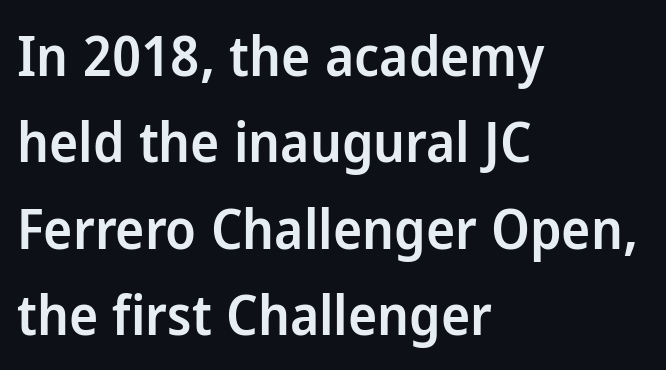
The image shows 55 px semibold sans-serif type, upright; set left-aligned, normal line spacing (1.57x), normal letter spacing, not underlined; low stroke contrast and a medium x-height.
